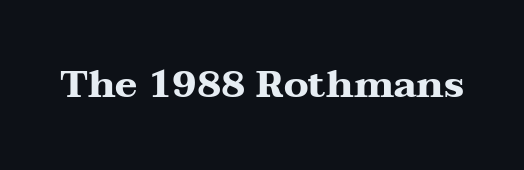
Q: Is the text bold? A: Yes.
Q: Is the text italic (slanted)? A: No, it is upright.
Q: Is the typeface a serif or a sans-serif typeface? A: Serif.
Q: Is the text underlined? A: No.
Q: Is the spacing between letters normal or unusually wide? A: Normal.
Q: Width (condensed, normal, or wide)? A: Wide.
Q: Stroke contrast? A: Medium.
Q: x-height? A: Medium.
Q: Monospaced? A: No.
